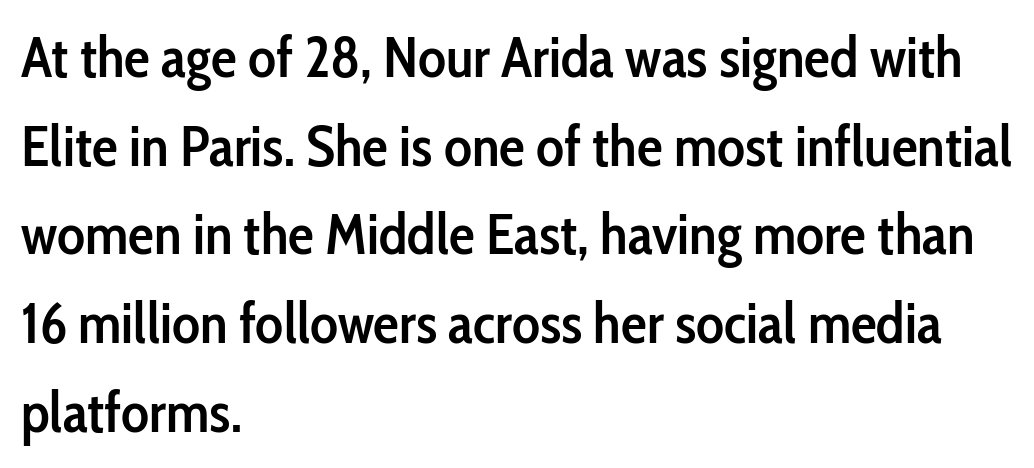
The image shows 58 px semibold, condensed sans-serif type, upright; set left-aligned, normal line spacing (1.53x), normal letter spacing, not underlined; low stroke contrast and a medium x-height.
